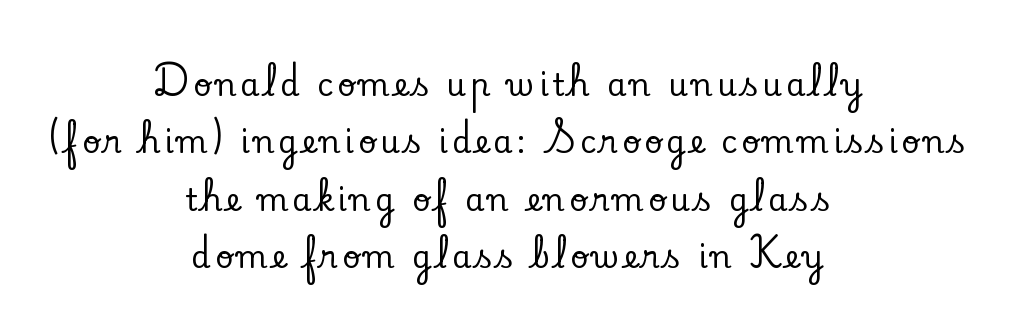
Q: Is the text italic (slanted)? A: No, it is upright.
Q: Is the typeface a serif or a sans-serif typeface? A: Serif.
Q: Is the text underlined? A: No.
Q: How is the paragraph aligned? A: Centered.
Q: Width (condensed, normal, or wide)? A: Normal.
Q: Stroke contrast? A: Low.
Q: x-height? A: Small.
Q: Monospaced? A: No.
